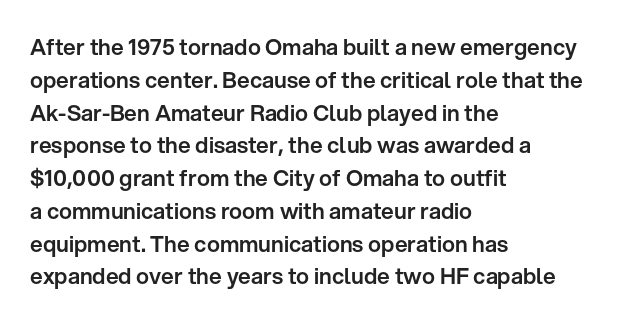
The image shows 22 px text type, upright; set left-aligned, normal line spacing (1.49x), normal letter spacing, not underlined.
